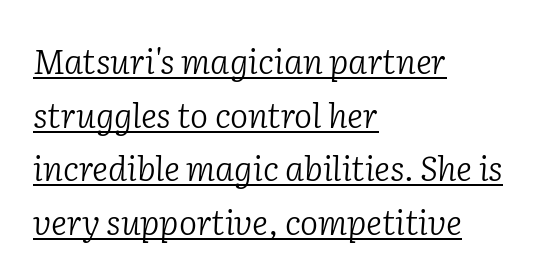
The image shows 34 px light serif type, italic (leaning right); set left-aligned, normal line spacing (1.58x), normal letter spacing, underlined; low stroke contrast and a medium x-height.
